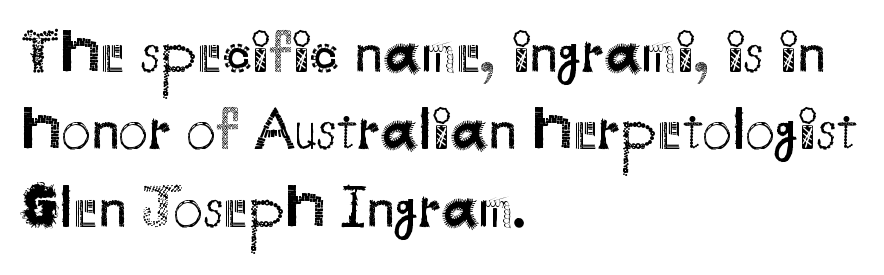
{"serif": "no", "italic": "no", "bold": "no", "weight": "regular", "width": "normal", "stroke_contrast": "medium", "x_height": "small", "monospaced": "no", "underline": "no", "align": "left", "line_spacing": "normal", "line_spacing_ratio": 1.31, "letter_spacing": "normal", "letter_spacing_em": 0.0, "glyph_px": 59}
